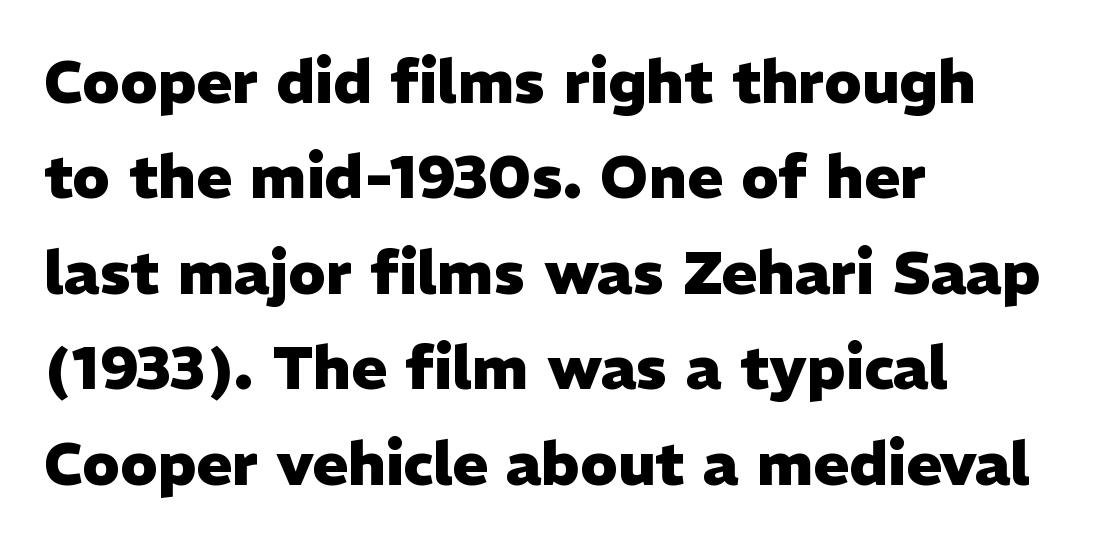
The image shows 60 px heavy sans-serif type, upright; set left-aligned, normal line spacing (1.59x), normal letter spacing, not underlined; low stroke contrast and a medium x-height.
